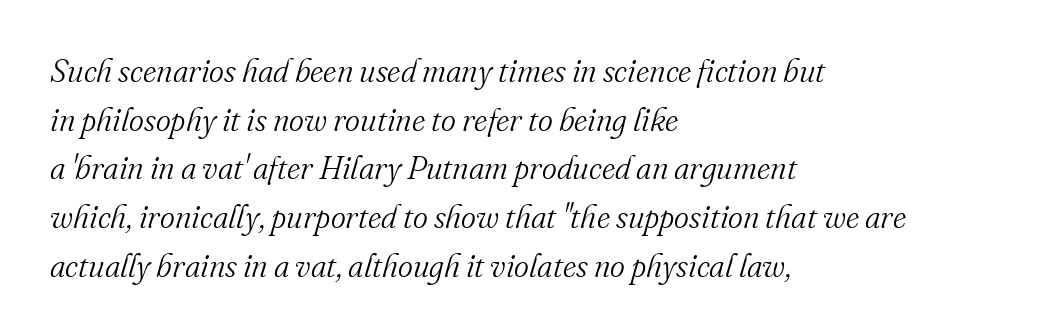
The passage shown is typed in a proportional face where columns would drift. Slant detected: the letters are inclined. Casual observation: everything's shoved over to the left. Classification — serif. No word sits above an underline. Look at the tracking — it's just the regular setting, nothing added.
